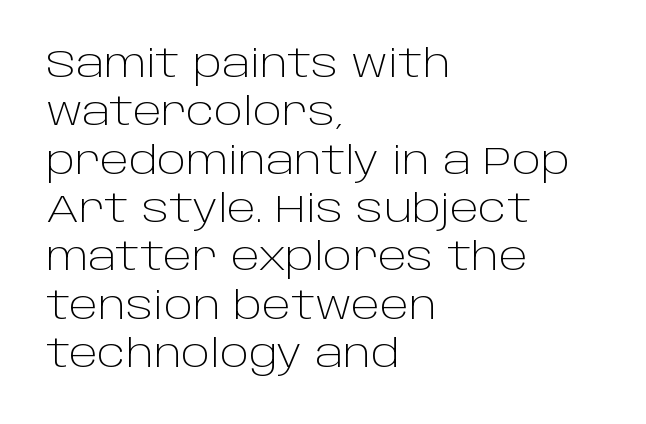
The image shows 39 px light sans-serif type, upright; set left-aligned, line spacing 1.24x, normal letter spacing, not underlined; low stroke contrast and a large x-height.
